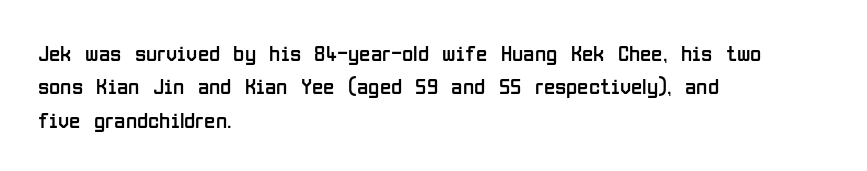
{"italic": "no", "bold": "no", "underline": "no", "align": "left", "line_spacing": "normal", "line_spacing_ratio": 1.45, "letter_spacing": "normal", "letter_spacing_em": 0.0, "glyph_px": 23}
